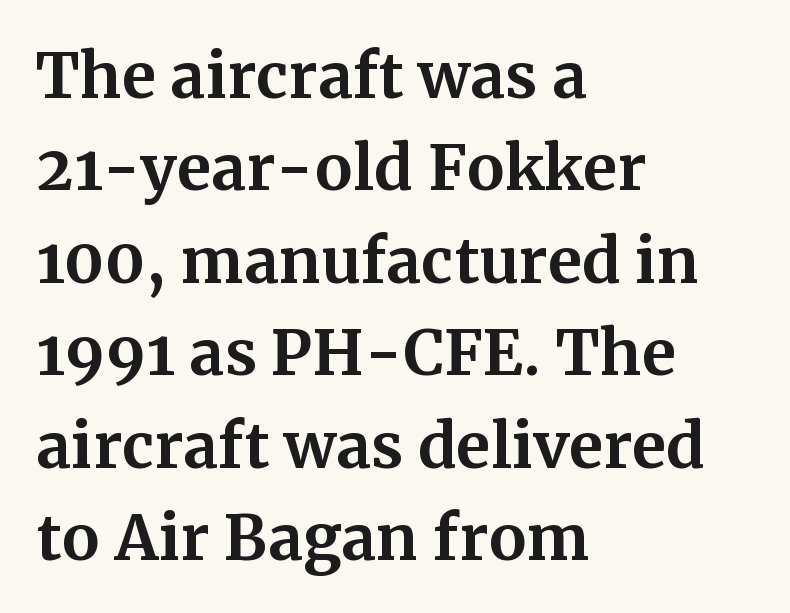
{"serif": "yes", "italic": "no", "bold": "yes", "weight": "bold", "width": "normal", "stroke_contrast": "medium", "x_height": "medium", "monospaced": "no", "underline": "no", "align": "left", "line_spacing": "normal", "line_spacing_ratio": 1.49, "letter_spacing": "normal", "letter_spacing_em": 0.0, "glyph_px": 62}
